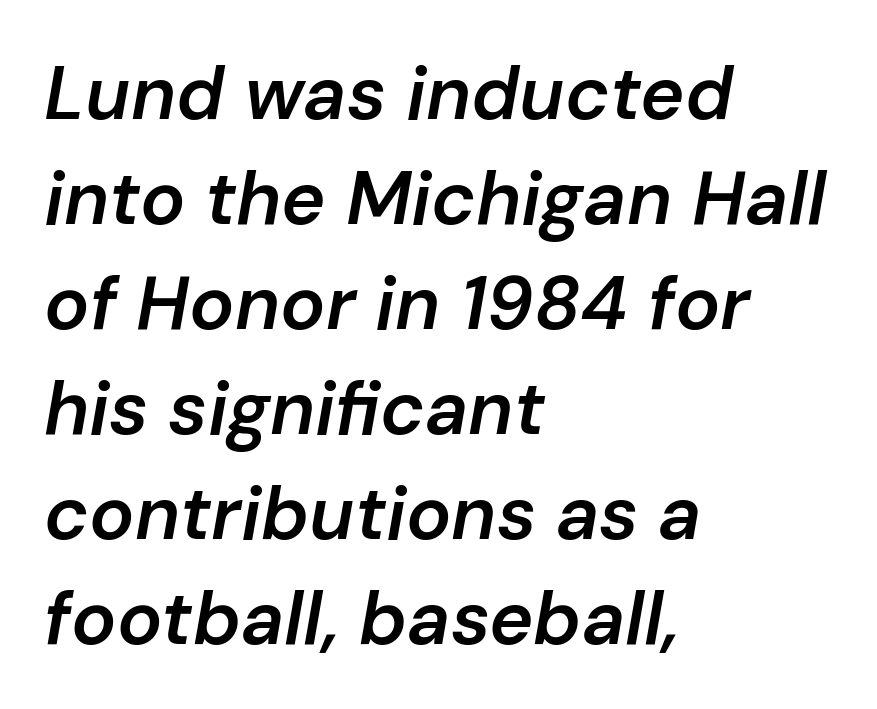
Moderately thickened strokes mark this as semibold type. If you measured baseline to baseline, you'd find a middling distance. Here the designer chose a conventional face with non-uniform glyph widths. Letter spacing: default.
